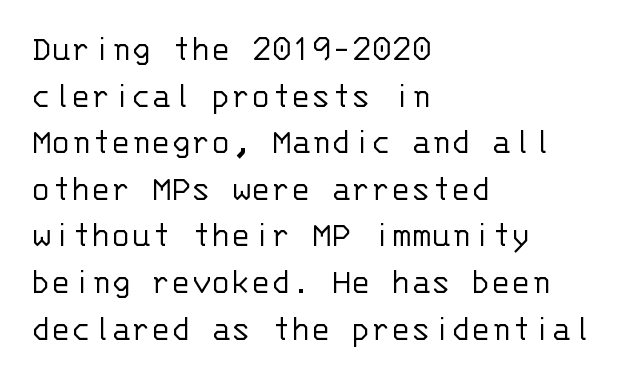
{"serif": "no", "italic": "no", "bold": "no", "weight": "light", "width": "normal", "stroke_contrast": "low", "x_height": "large", "monospaced": "yes", "underline": "no", "align": "left", "line_spacing": "normal", "line_spacing_ratio": 1.26, "letter_spacing": "normal", "letter_spacing_em": 0.0, "glyph_px": 37}
